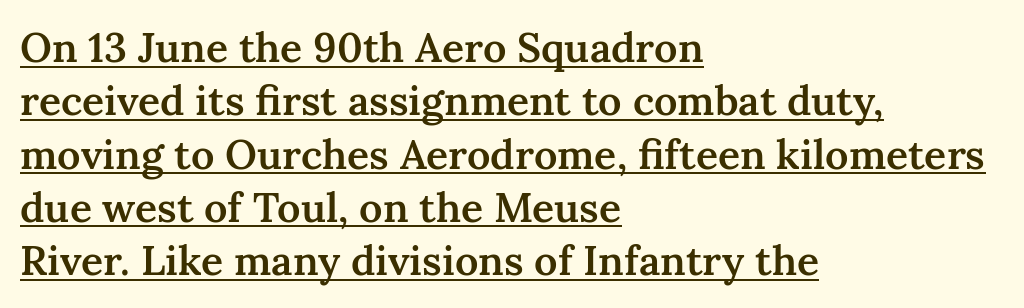
The image shows 41 px semibold serif type, upright; set left-aligned, normal line spacing (1.3x), normal letter spacing, underlined; medium stroke contrast and a medium x-height.
